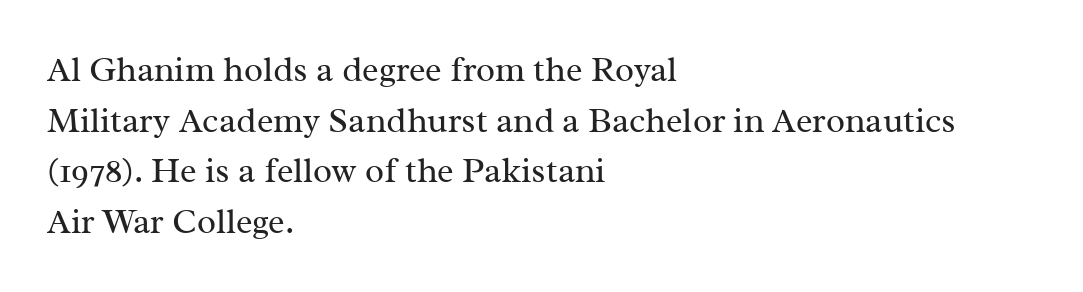
Q: Is the text bold? A: No.
Q: Is the text italic (slanted)? A: No, it is upright.
Q: Is the typeface a serif or a sans-serif typeface? A: Serif.
Q: Is the text underlined? A: No.
Q: How is the paragraph aligned? A: Left-aligned.
Q: Is the spacing between letters normal or unusually wide? A: Normal.
Q: Is the spacing between lines tight, normal or loose? A: Normal.
Q: Width (condensed, normal, or wide)? A: Normal.
Q: Stroke contrast? A: Medium.
Q: x-height? A: Medium.
Q: Monospaced? A: No.
